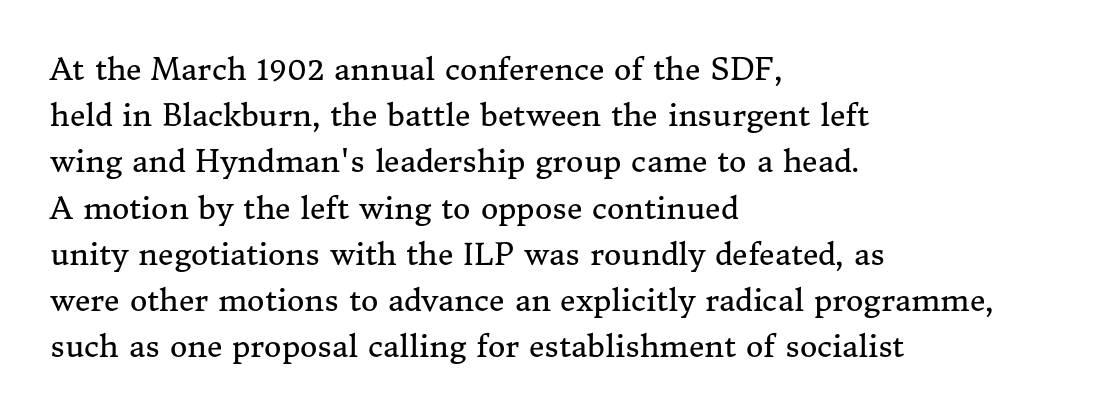
{"serif": "yes", "italic": "no", "bold": "no", "weight": "regular", "width": "normal", "stroke_contrast": "medium", "x_height": "medium", "monospaced": "no", "underline": "no", "align": "left", "line_spacing": "normal", "line_spacing_ratio": 1.54, "letter_spacing": "normal", "letter_spacing_em": 0.0, "glyph_px": 30}
